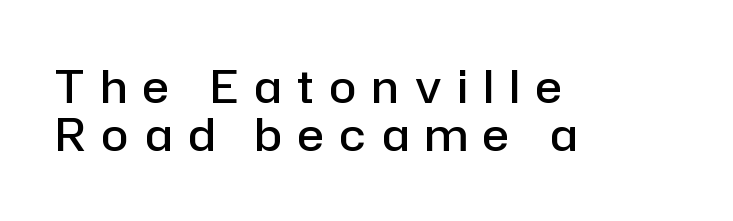
{"serif": "no", "italic": "no", "bold": "semi", "weight": "semibold", "width": "normal", "stroke_contrast": "low", "x_height": "medium", "monospaced": "no", "underline": "no", "align": "left", "line_spacing": "tight", "line_spacing_ratio": 1.08, "letter_spacing": "wide", "letter_spacing_em": 0.37, "glyph_px": 44}
